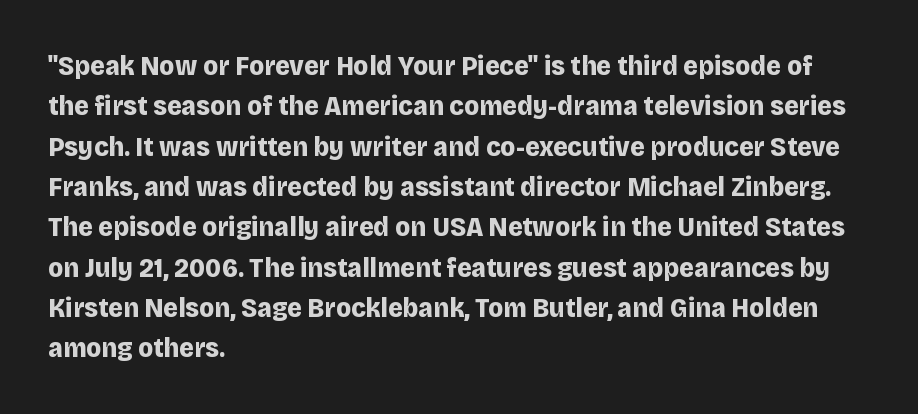
Nope, no serifs anywhere on these letters. The baseline area is clear. The passage shown is typed in a proportional face where columns would drift. Look at the stroke-to-counter ratio: heavy, a bold. Whoever set this chose a conventional vertical rhythm.
